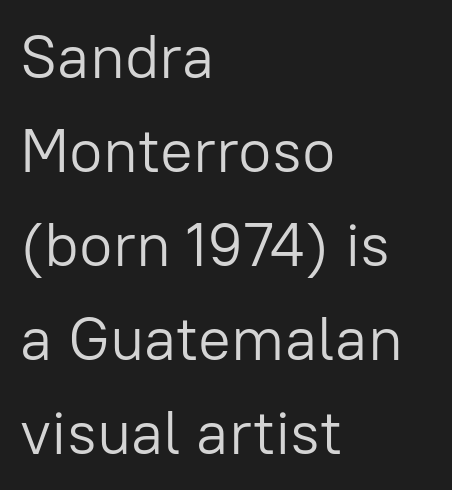
Every character sits straight up, as roman type does. Letters rest on an invisible, unmarked baseline. A normal amount of white space separates one row of letters from the next. The font sits on the lighter half of the weight spectrum, regular included. Spacing between characters is what you'd get straight out of the box. A typesetter would label this face a sans.
